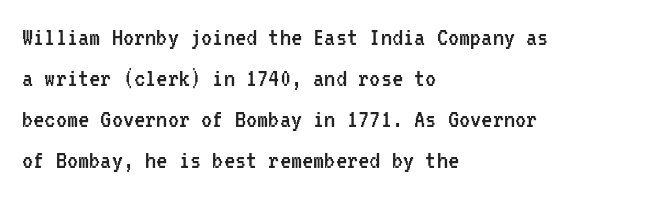
{"serif": "no", "italic": "no", "bold": "no", "weight": "regular", "width": "condensed", "stroke_contrast": "low", "x_height": "medium", "monospaced": "yes", "underline": "no", "align": "left", "line_spacing": "normal", "line_spacing_ratio": 1.47, "letter_spacing": "normal", "letter_spacing_em": 0.0, "glyph_px": 28}
